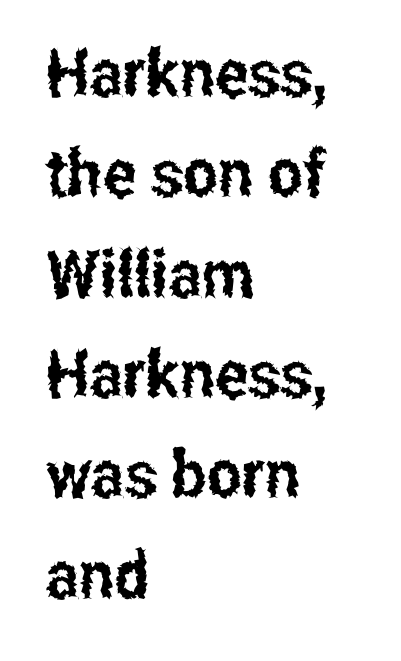
{"serif": "no", "italic": "no", "width": "condensed", "stroke_contrast": "low", "x_height": "medium", "monospaced": "no", "underline": "no", "align": "left", "line_spacing": "normal", "line_spacing_ratio": 1.52, "letter_spacing": "normal", "letter_spacing_em": 0.0, "glyph_px": 66}
